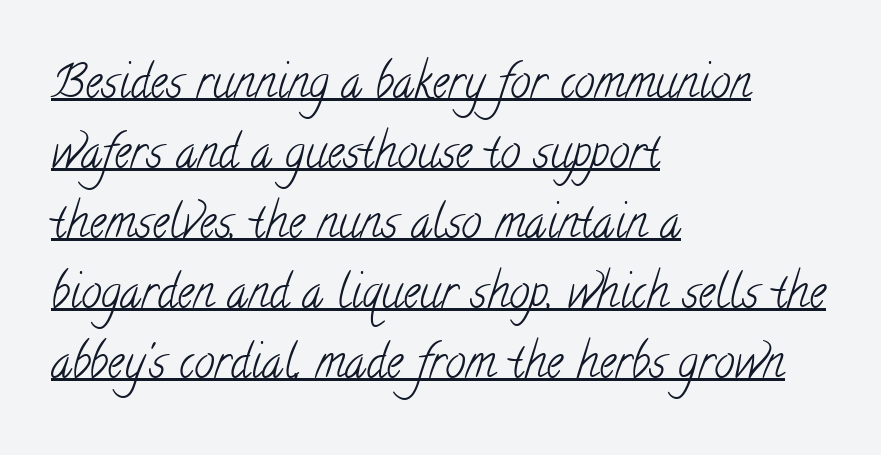
Q: Is the text bold? A: No.
Q: Is the typeface a serif or a sans-serif typeface? A: Serif.
Q: Is the text underlined? A: Yes.
Q: How is the paragraph aligned? A: Left-aligned.
Q: Is the spacing between letters normal or unusually wide? A: Normal.
Q: Is the spacing between lines tight, normal or loose? A: Normal.
Q: Width (condensed, normal, or wide)? A: Condensed.
Q: Stroke contrast? A: Low.
Q: x-height? A: Small.
Q: Monospaced? A: No.
